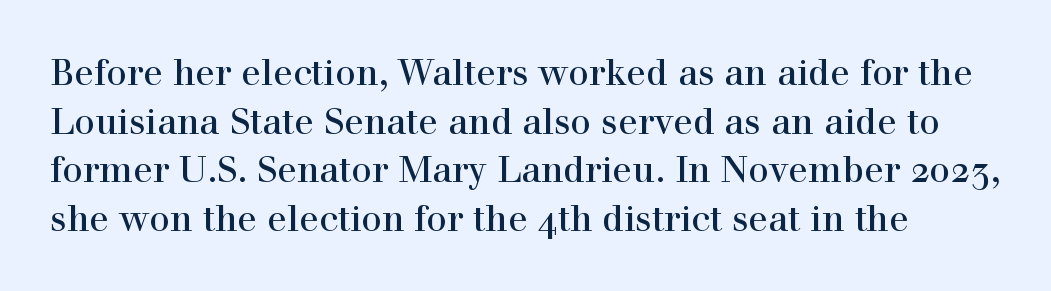
Q: Is the text italic (slanted)? A: No, it is upright.
Q: Is the typeface a serif or a sans-serif typeface? A: Serif.
Q: Is the text underlined? A: No.
Q: Is the spacing between letters normal or unusually wide? A: Normal.
Q: Is the spacing between lines tight, normal or loose? A: Normal.
Q: Width (condensed, normal, or wide)? A: Normal.
Q: x-height? A: Medium.
Q: Monospaced? A: No.
